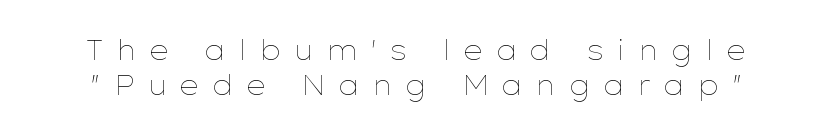
No italicization has been applied; the sample stays upright. This rendering features lettering with no underline. In terms of leading, this rendering sits right in the middle. Weight: not bold — regular or lighter. You could only call the tracking loose — the letters float apart.
